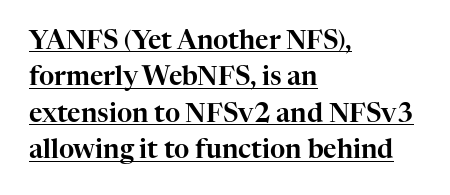
Q: Is the text italic (slanted)? A: No, it is upright.
Q: Is the text underlined? A: Yes.
Q: How is the paragraph aligned? A: Left-aligned.
Q: Is the spacing between letters normal or unusually wide? A: Normal.
Q: Is the spacing between lines tight, normal or loose? A: Normal.
